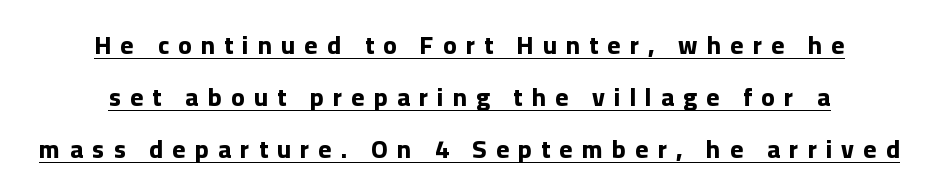
Q: Is the text bold? A: Yes.
Q: Is the text italic (slanted)? A: No, it is upright.
Q: Is the text underlined? A: Yes.
Q: How is the paragraph aligned? A: Centered.
Q: Is the spacing between letters normal or unusually wide? A: Unusually wide.
Q: Is the spacing between lines tight, normal or loose? A: Loose.
